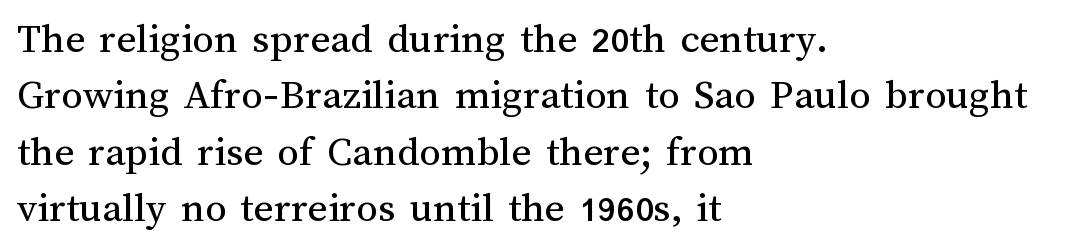
{"italic": "no", "bold": "no", "weight": "regular", "width": "normal", "stroke_contrast": "medium", "x_height": "medium", "monospaced": "no", "underline": "no", "align": "left", "line_spacing": "normal", "line_spacing_ratio": 1.31, "letter_spacing": "normal", "letter_spacing_em": 0.0, "glyph_px": 43}
